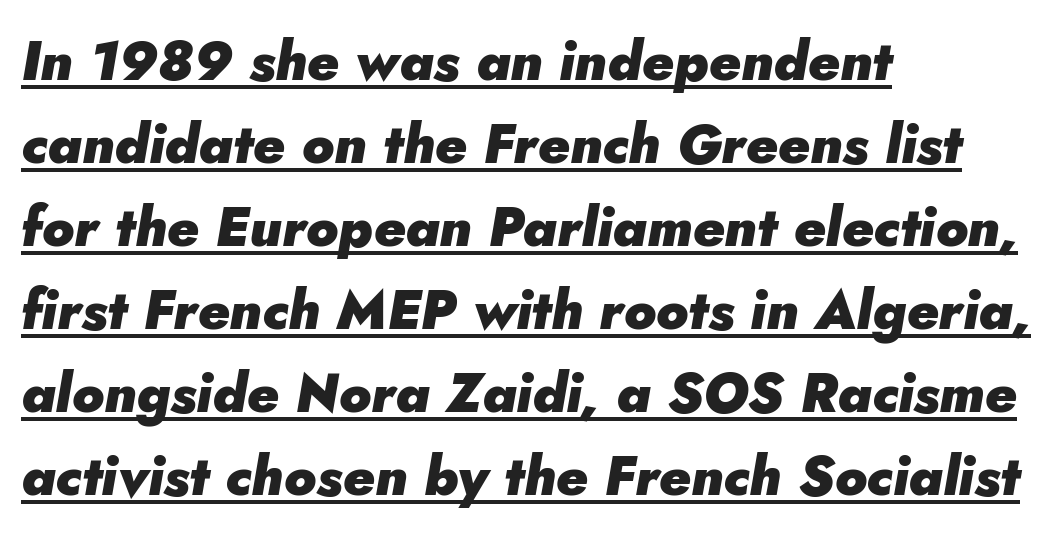
The image shows 55 px heavy type, italic (leaning right); set left-aligned, normal line spacing (1.51x), normal letter spacing, underlined; low stroke contrast and a small x-height.
